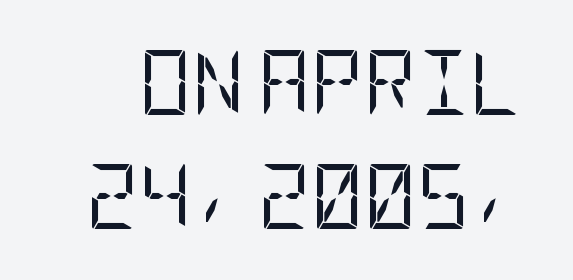
The image shows 65 px regular-weight, condensed sans-serif type, upright; set line spacing 1.76x, normal letter spacing, not underlined; low stroke contrast and a large x-height.
